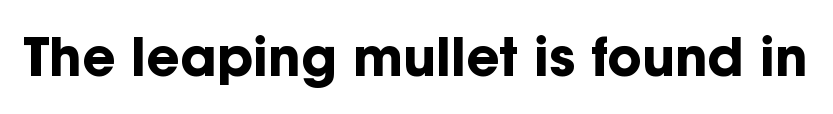
Q: Is the text bold? A: Yes.
Q: Is the text italic (slanted)? A: No, it is upright.
Q: Is the typeface a serif or a sans-serif typeface? A: Sans-serif.
Q: Is the text underlined? A: No.
Q: Is the spacing between letters normal or unusually wide? A: Normal.
Q: Width (condensed, normal, or wide)? A: Normal.
Q: Stroke contrast? A: Low.
Q: x-height? A: Medium.
Q: Monospaced? A: No.
